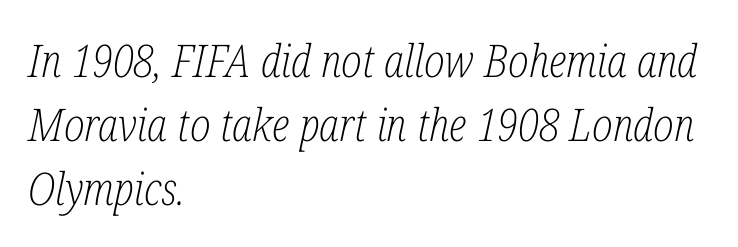
Each letter keeps its own natural width here, so spacing adapts to shape. The text was rendered using a seriffed face with decorative stroke endings. The string is rendered with underlining switched off. In terms of leading, this rendering sits right in the middle.
